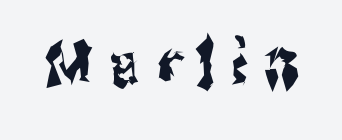
The image shows 65 px condensed sans-serif type, upright; set unusually wide letter spacing (+0.24 em), not underlined; medium stroke contrast and a medium x-height.
